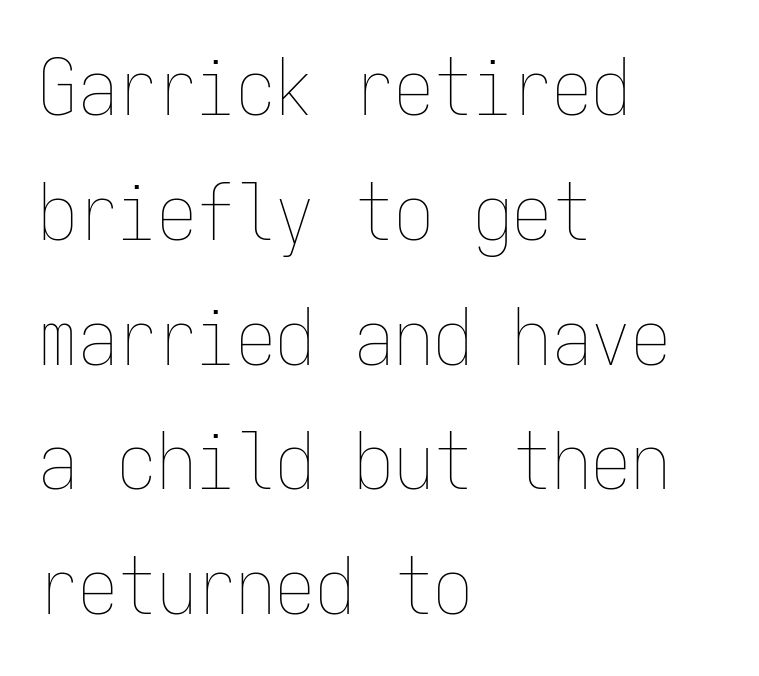
The image shows 79 px thin, condensed type, upright, monospaced; set left-aligned, normal line spacing (1.58x), normal letter spacing, not underlined; low stroke contrast and a medium x-height.
